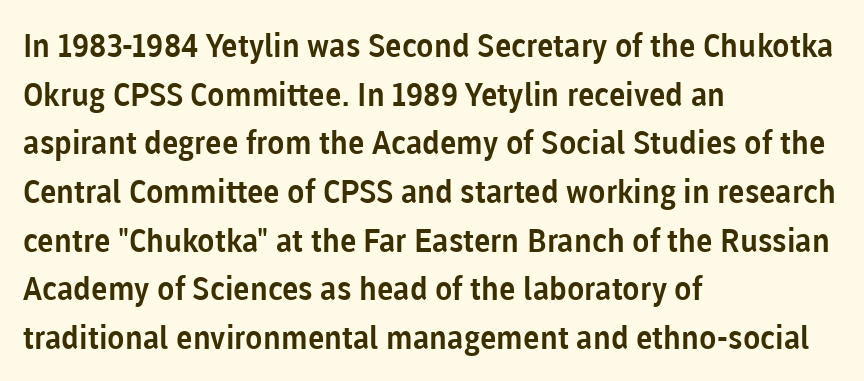
Q: Is the text italic (slanted)? A: No, it is upright.
Q: Is the typeface a serif or a sans-serif typeface? A: Sans-serif.
Q: Is the text underlined? A: No.
Q: How is the paragraph aligned? A: Left-aligned.
Q: Is the spacing between letters normal or unusually wide? A: Normal.
Q: Is the spacing between lines tight, normal or loose? A: Normal.
Q: Width (condensed, normal, or wide)? A: Normal.
Q: Stroke contrast? A: Low.
Q: x-height? A: Medium.
Q: Monospaced? A: No.
